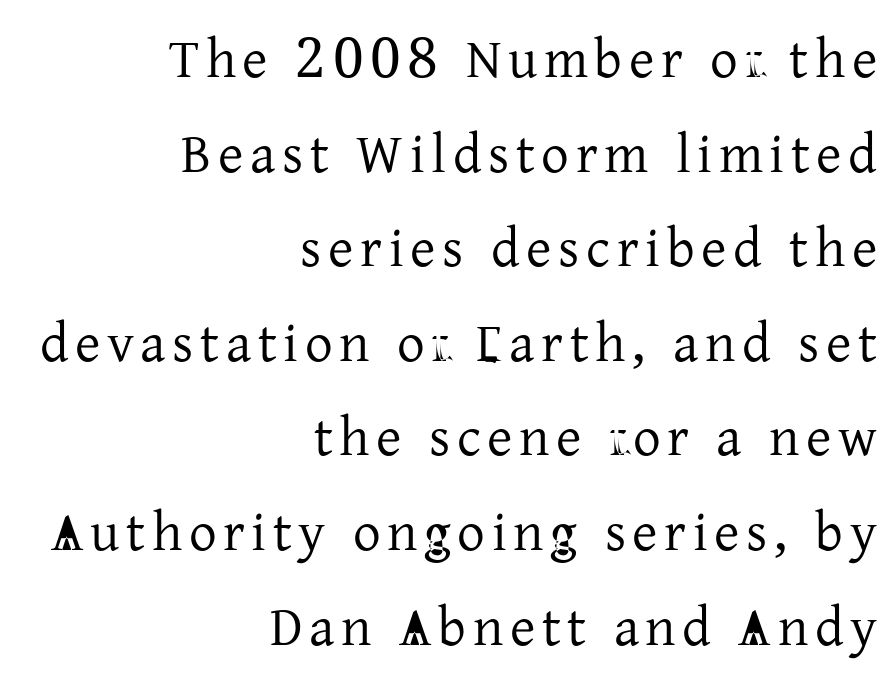
Leftover space on each line is placed entirely before the opening word. The typeface has the unassuming heft of standard copy or less. Nobody drew a line under any word here. The face used here is proportionally spaced, like ordinary book or web type. Quick note: not italic, upright.
